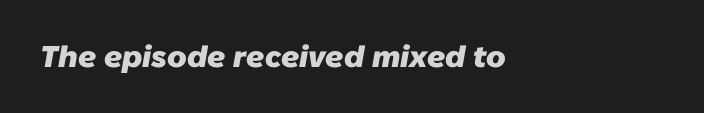
The strip under each line holds only bare page. Note the varied advance widths — an 'i' is clearly narrower than an 'm'. Leftover space on each line is placed entirely after the last word. Examine the stroke ends and you'll find no serifs.
